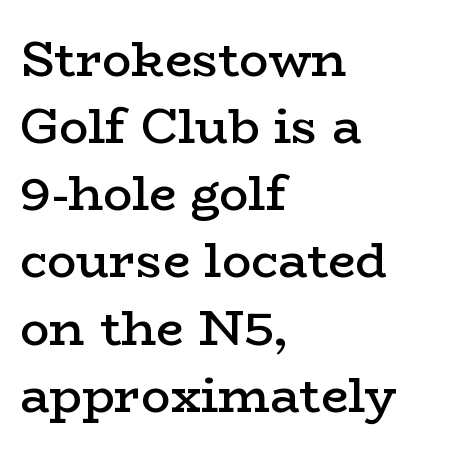
The image shows 49 px semibold, wide serif type, upright; set left-aligned, normal line spacing (1.37x), normal letter spacing, not underlined; low stroke contrast and a medium x-height.
